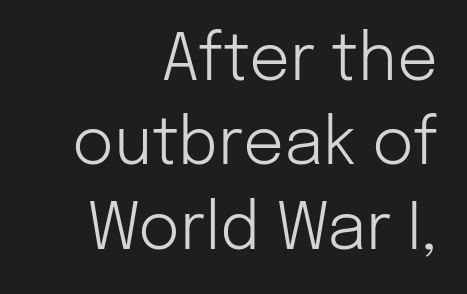
{"serif": "no", "italic": "no", "bold": "no", "weight": "light", "width": "normal", "stroke_contrast": "low", "x_height": "medium", "monospaced": "no", "underline": "no", "align": "right", "line_spacing": "normal", "line_spacing_ratio": 1.32, "letter_spacing": "normal", "letter_spacing_em": 0.0, "glyph_px": 64}
